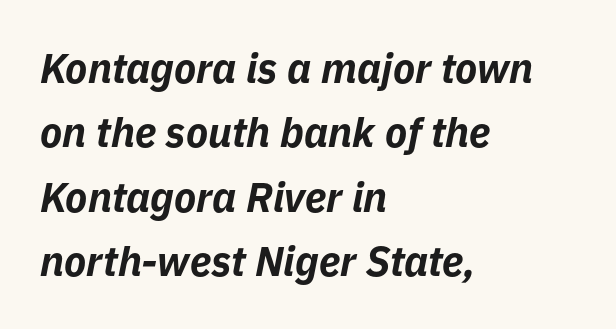
The image shows 41 px bold type, italic (leaning right); set left-aligned, normal line spacing (1.57x), normal letter spacing, not underlined; low stroke contrast and a medium x-height.
